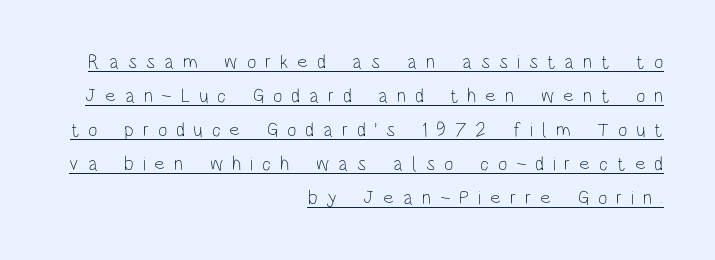
{"italic": "no", "bold": "no", "underline": "yes", "align": "right", "line_spacing": "normal", "line_spacing_ratio": 1.7, "letter_spacing": "wide", "letter_spacing_em": 0.44, "glyph_px": 20}
